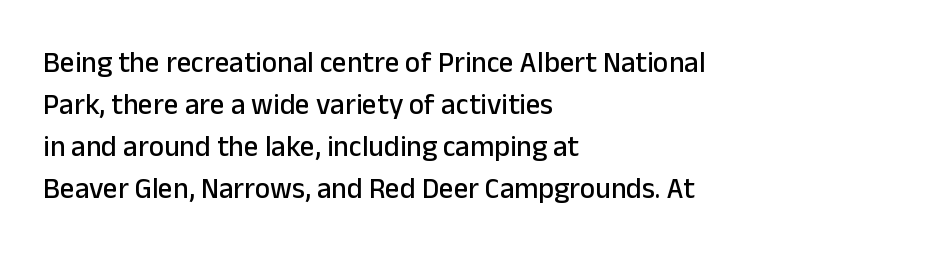
The image shows 29 px sans-serif type, upright; set left-aligned, normal line spacing (1.45x), normal letter spacing, not underlined; low stroke contrast and a medium x-height.
